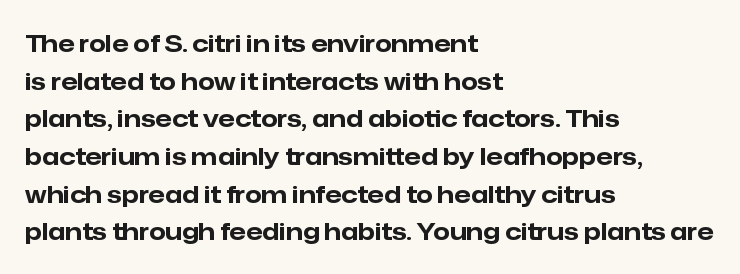
Heavy, bold letterforms. Quick note: underline off. The space between consecutive lines is moderate. This is roman type, the default non-slanted kind. The compositor pushed each line to the left boundary.
